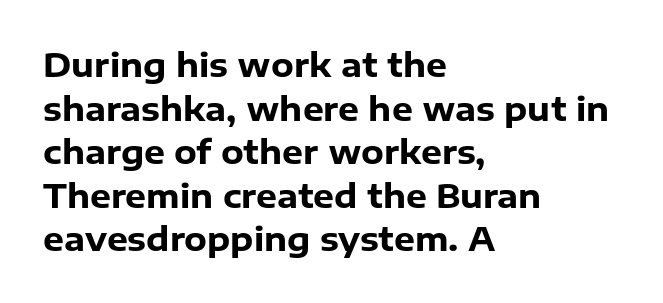
The image shows 33 px heavy sans-serif type, upright; set left-aligned, normal line spacing (1.32x), normal letter spacing, not underlined; low stroke contrast and a medium x-height.
